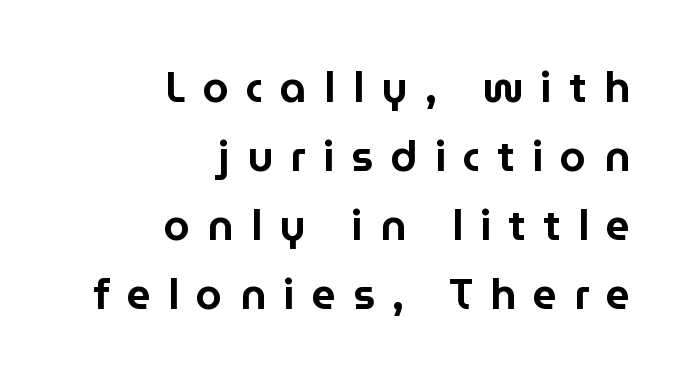
Spacing between characters has been opened up far beyond the box default. Notice how the stems are strictly vertical — no italics here. In terms of leading, this rendering sits right in the middle. Examine the stroke ends and you'll find no serifs.
